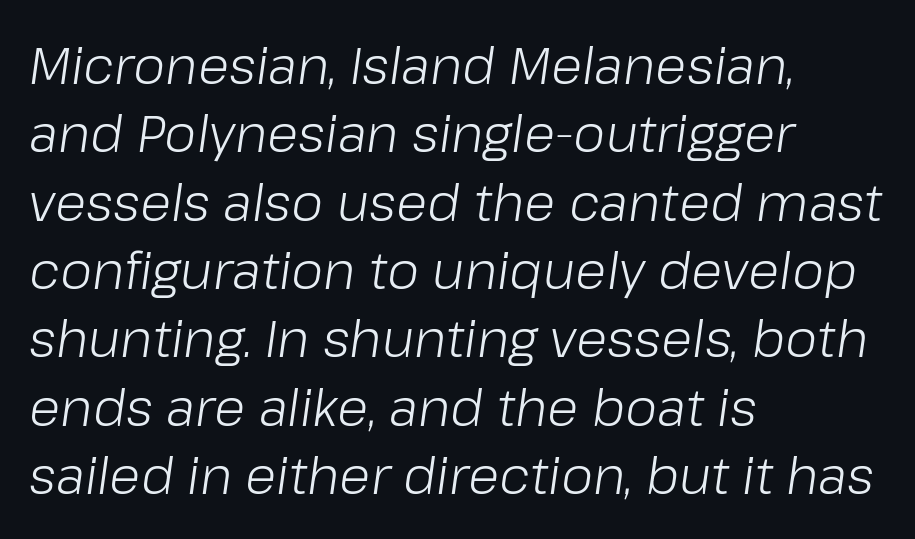
Glyph-to-glyph distance matches everyday printed text. These lines were composed using italics. If you drew a ruler down the left edge, every line would touch it. You could not count columns in this text — the font is proportionally spaced. The passage shown is not underscored anywhere. Rows of type keep a routine distance in the vertical direction.
